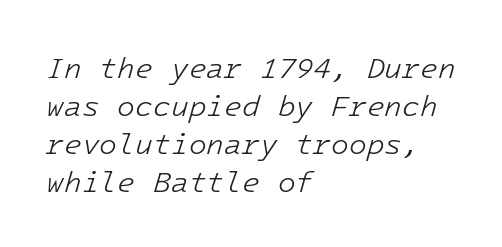
The image shows 29 px light type, italic (leaning right), monospaced; set left-aligned, normal line spacing (1.31x), normal letter spacing, not underlined; low stroke contrast and a medium x-height.
